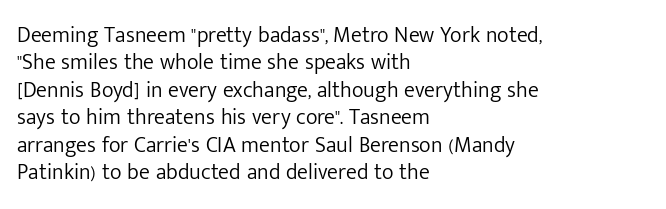
{"italic": "no", "bold": "no", "underline": "no", "align": "left", "line_spacing": "normal", "line_spacing_ratio": 1.25, "letter_spacing": "normal", "letter_spacing_em": 0.0, "glyph_px": 22}
